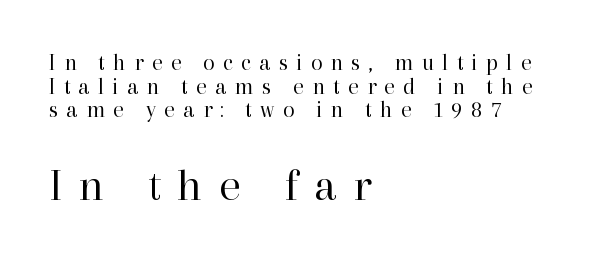
The image shows 48 px regular-weight serif type, upright; set left-aligned, tight line spacing (0.98x), unusually wide letter spacing (+0.34 em), not underlined; the second (bottom) block is 2.0x larger; high stroke contrast and a medium x-height.
